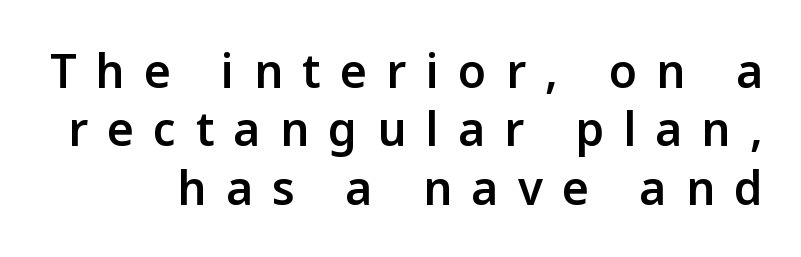
The image shows 46 px semibold sans-serif type, upright; set normal line spacing (1.27x), unusually wide letter spacing (+0.42 em), not underlined; low stroke contrast and a medium x-height.
